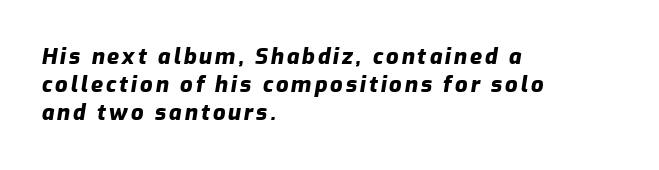
Q: Is the text bold? A: Yes.
Q: Is the text italic (slanted)? A: Yes, it leans right by about 9 degrees.
Q: Is the text underlined? A: No.
Q: How is the paragraph aligned? A: Left-aligned.
Q: Is the spacing between lines tight, normal or loose? A: Normal.
